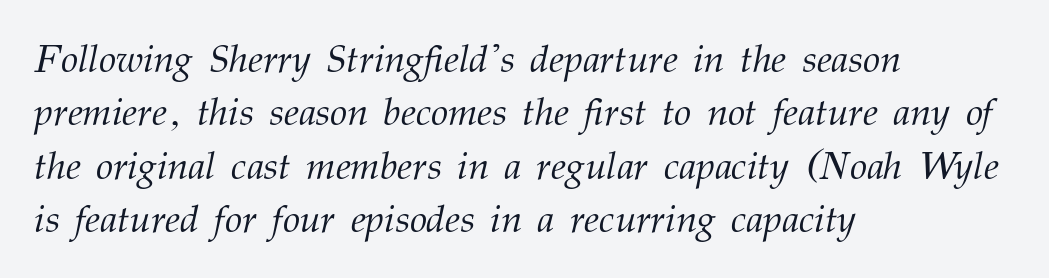
The image shows 39 px light serif type, italic (leaning right); set left-aligned, normal line spacing (1.37x), normal letter spacing, not underlined; medium stroke contrast and a medium x-height.
